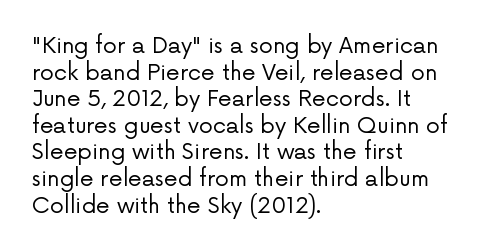
The image shows 22 px text type, upright; set left-aligned, line spacing 1.21x, normal letter spacing, not underlined.
